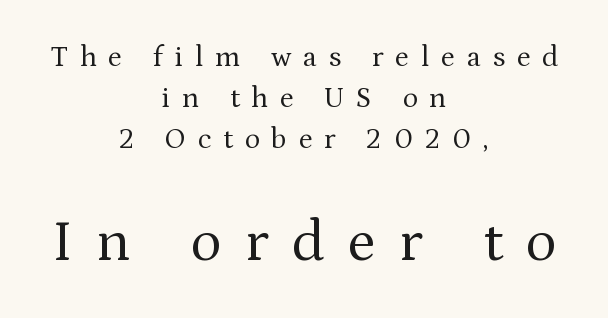
{"serif": "yes", "italic": "no", "bold": "no", "weight": "regular", "width": "normal", "stroke_contrast": "medium", "x_height": "medium", "monospaced": "no", "underline": "no", "align": "center", "line_spacing": "normal", "line_spacing_ratio": 1.41, "letter_spacing": "wide", "letter_spacing_em": 0.41, "larger_block": "second", "size_ratio": 2.0, "glyph_px": 58}
